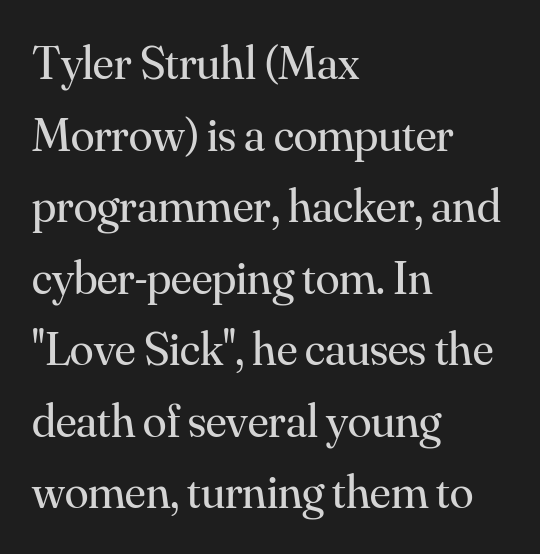
The image shows 48 px regular-weight serif type, upright; set left-aligned, normal line spacing (1.49x), normal letter spacing, not underlined; medium stroke contrast and a small x-height.
